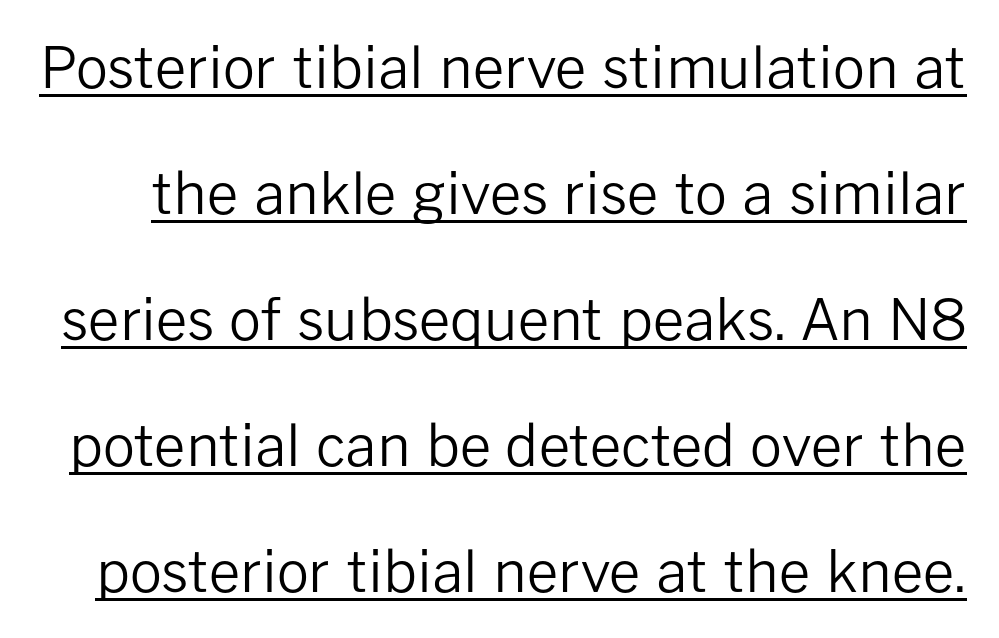
{"serif": "no", "italic": "no", "bold": "no", "weight": "regular", "width": "normal", "stroke_contrast": "low", "x_height": "medium", "monospaced": "no", "underline": "yes", "line_spacing": "loose", "line_spacing_ratio": 2.25, "letter_spacing": "normal", "letter_spacing_em": 0.0, "glyph_px": 56}
